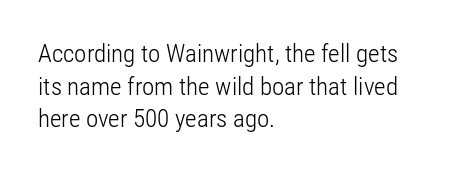
{"italic": "no", "bold": "no", "underline": "no", "align": "left", "line_spacing": "normal", "line_spacing_ratio": 1.31, "letter_spacing": "normal", "letter_spacing_em": 0.0, "glyph_px": 25}
